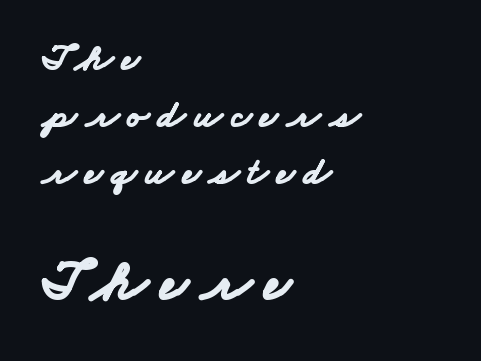
The image shows 58 px bold, wide sans-serif type; set left-aligned, normal line spacing (1.46x), unusually wide letter spacing (+0.23 em), not underlined; the second (bottom) block is 1.49x larger; low stroke contrast and a small x-height.
